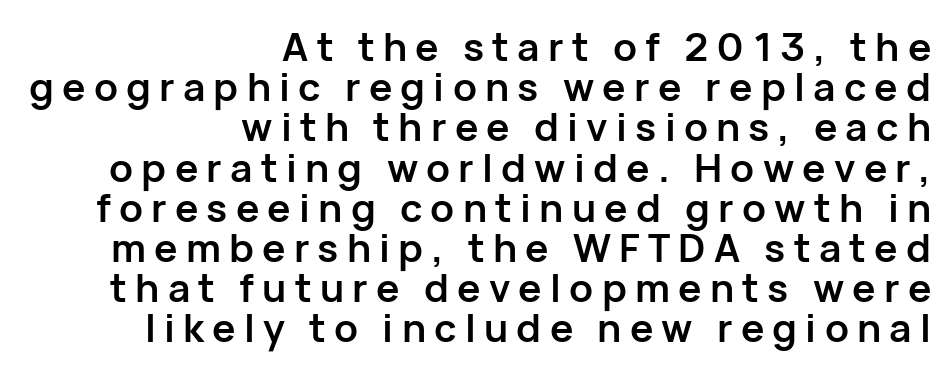
The image shows 39 px semibold sans-serif type, upright; set right-aligned, tight line spacing (1.03x), unusually wide letter spacing (+0.21 em), not underlined; low stroke contrast and a medium x-height.
